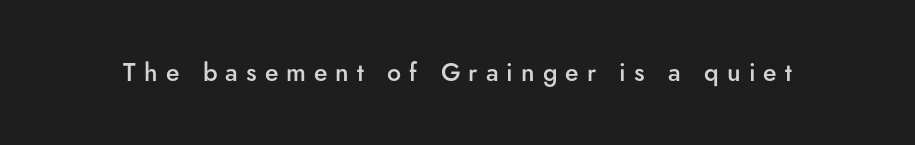
Check the space under the baseline: it is left empty. The tracking reads as deliberately expanded to a designer's eye. The glyphs have the mass of a demibold cut, below bold. The letters stand straight up with perfectly vertical stems.
